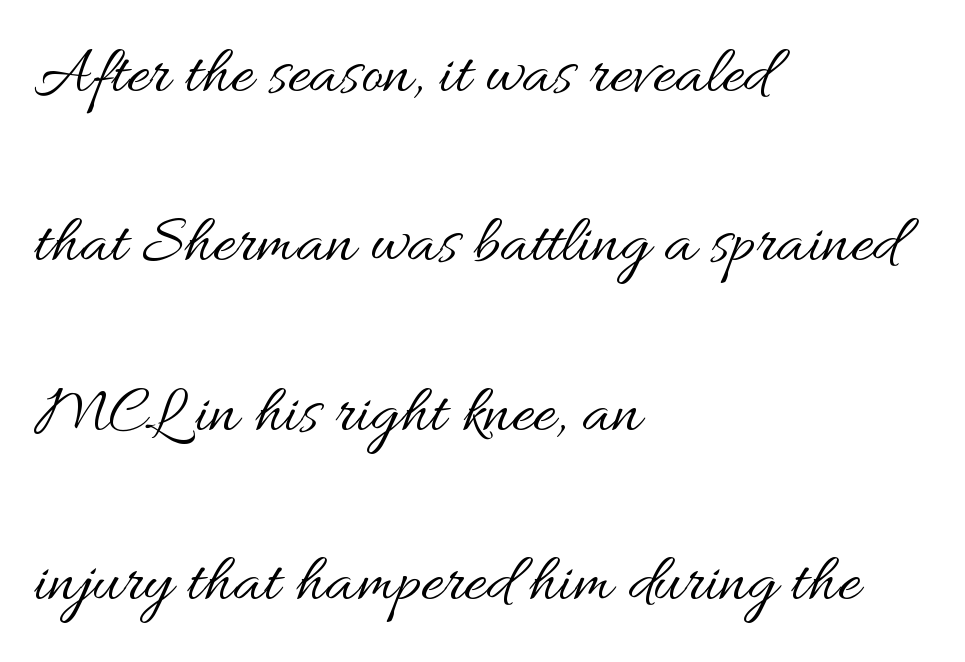
The setting favours the left margin, as ordinary paragraphs usually do. Think standard paragraph weight, or any step lighter than that. Clear beneath every line of the passage. The block of text is sparse from top to bottom, with ample space between rows. Is this a fixed-width face? No — the glyphs have proportional, varying widths.
